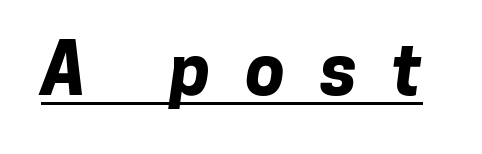
Notice how a bar underscores the lettering throughout. The font is running at its bold setting. Nothing sits at the stroke ends, so this counts as sans-serif. The gaps between neighbouring characters are conspicuously large. Proportional: the letters do not fall into vertical columns.
